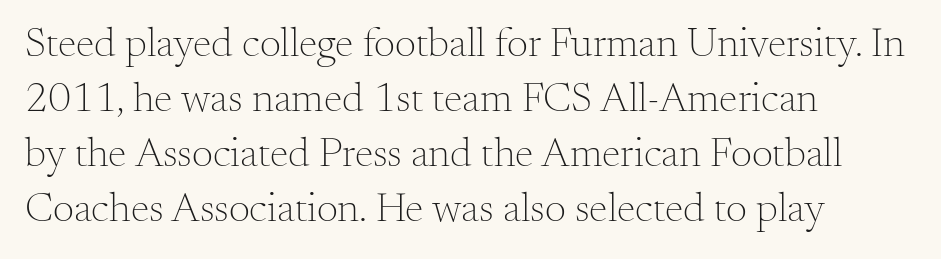
The image shows 42 px light serif type, upright; set left-aligned, normal line spacing (1.31x), normal letter spacing, not underlined; medium stroke contrast and a small x-height.
